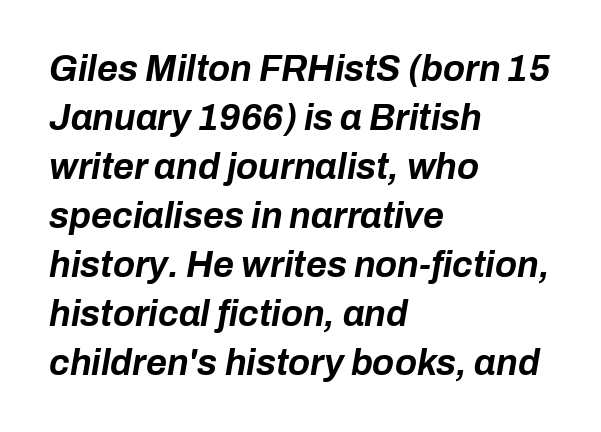
{"italic": "yes", "lean": "right", "slant_degrees": 10, "bold": "yes", "weight": "bold", "width": "normal", "stroke_contrast": "low", "x_height": "medium", "monospaced": "no", "underline": "no", "align": "left", "line_spacing": "normal", "line_spacing_ratio": 1.36, "letter_spacing": "normal", "letter_spacing_em": 0.0, "glyph_px": 36}
